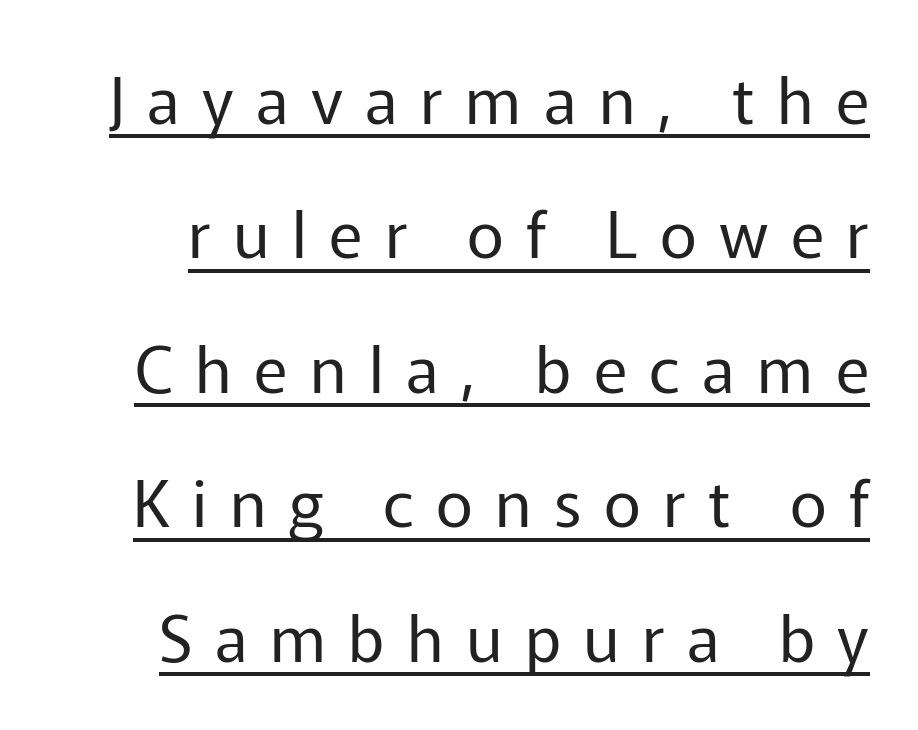
{"serif": "no", "italic": "no", "bold": "no", "weight": "regular", "width": "normal", "stroke_contrast": "low", "x_height": "medium", "monospaced": "no", "underline": "yes", "line_spacing": "loose", "line_spacing_ratio": 2.1, "letter_spacing": "wide", "letter_spacing_em": 0.35, "glyph_px": 64}
